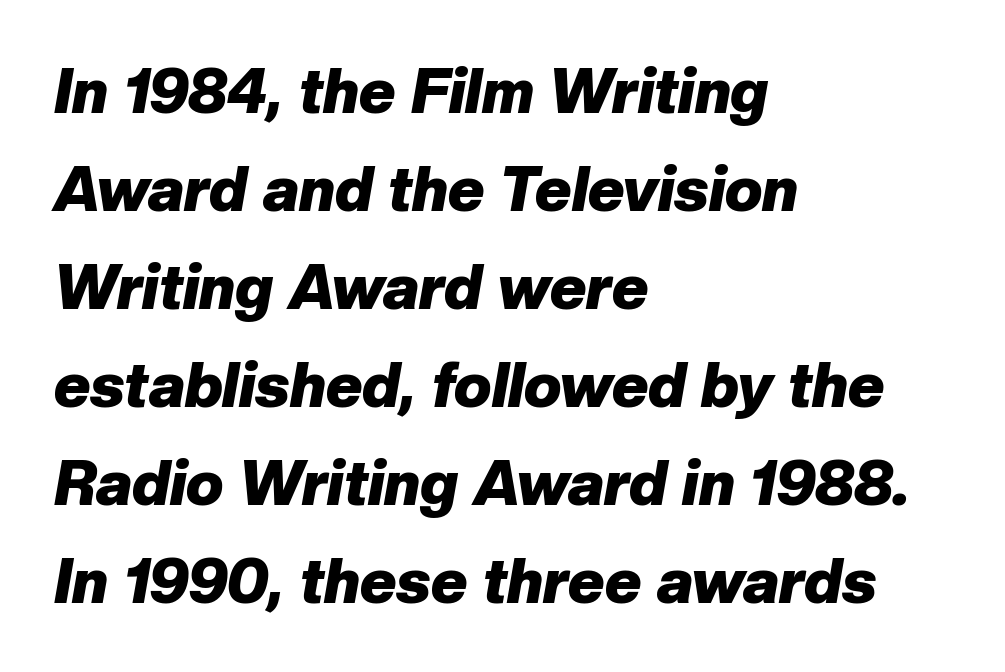
The image shows 62 px heavy type, italic (leaning right); set left-aligned, normal line spacing (1.58x), normal letter spacing, not underlined; low stroke contrast and a medium x-height.
